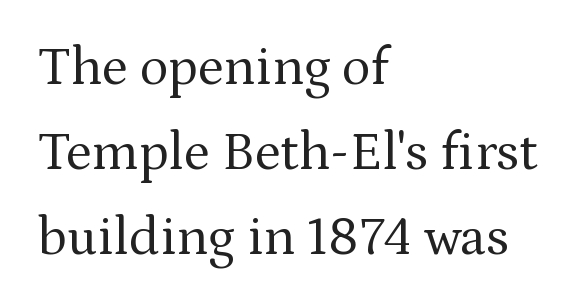
Q: Is the text bold? A: No.
Q: Is the text italic (slanted)? A: No, it is upright.
Q: Is the typeface a serif or a sans-serif typeface? A: Serif.
Q: Is the text underlined? A: No.
Q: How is the paragraph aligned? A: Left-aligned.
Q: Is the spacing between letters normal or unusually wide? A: Normal.
Q: Is the spacing between lines tight, normal or loose? A: Normal.
Q: Width (condensed, normal, or wide)? A: Normal.
Q: Stroke contrast? A: Medium.
Q: x-height? A: Medium.
Q: Monospaced? A: No.
